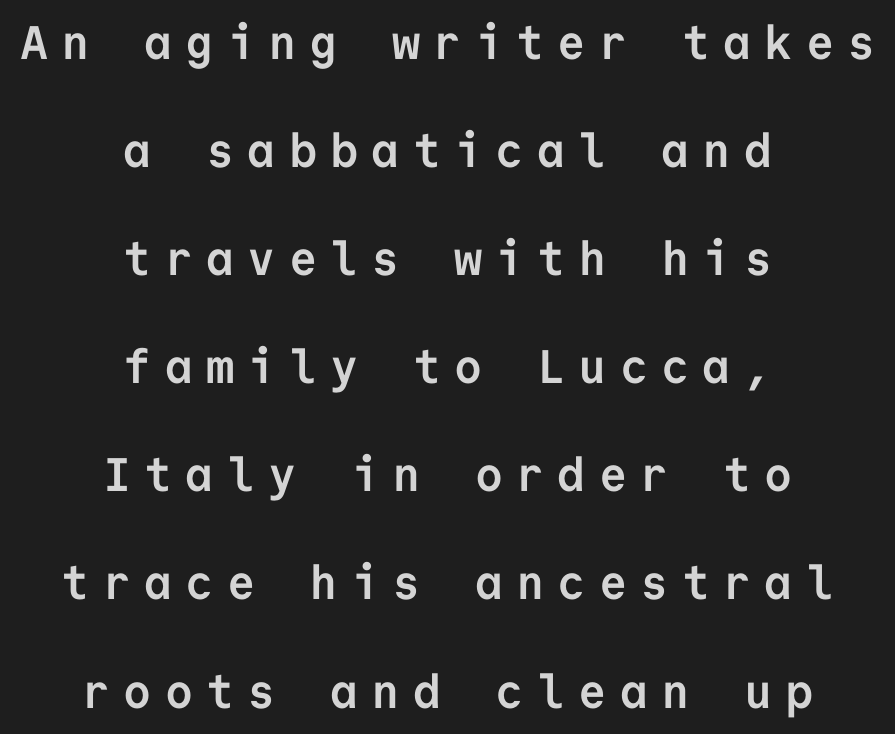
{"serif": "no", "italic": "no", "bold": "yes", "weight": "semibold", "width": "normal", "stroke_contrast": "low", "x_height": "medium", "monospaced": "yes", "underline": "no", "align": "center", "line_spacing": "loose", "line_spacing_ratio": 2.3, "letter_spacing": "wide", "letter_spacing_em": 0.28, "glyph_px": 47}
